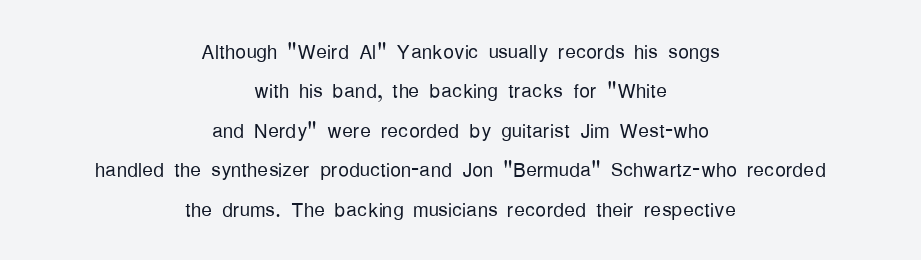
The image shows 27 px text type, upright; set centered, normal line spacing (1.46x), normal letter spacing, not underlined.
